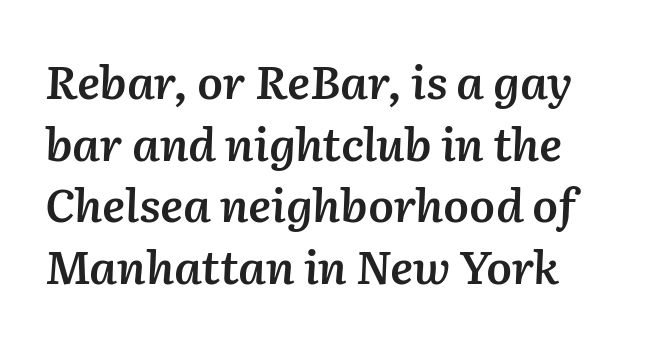
{"italic": "yes", "lean": "right", "slant_degrees": 2, "bold": "semi", "weight": "semibold", "width": "normal", "stroke_contrast": "medium", "x_height": "medium", "monospaced": "no", "underline": "no", "line_spacing": "normal", "line_spacing_ratio": 1.34, "letter_spacing": "normal", "letter_spacing_em": 0.0, "glyph_px": 46}
